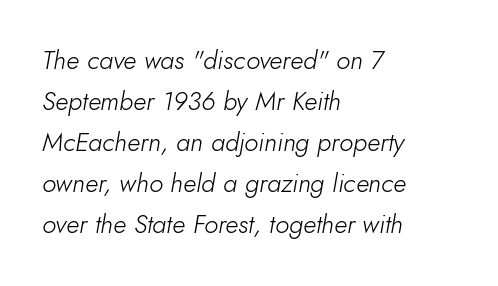
{"italic": "yes", "lean": "right", "slant_degrees": 10, "bold": "no", "underline": "no", "align": "left", "line_spacing": "normal", "line_spacing_ratio": 1.58, "letter_spacing": "normal", "letter_spacing_em": 0.0, "glyph_px": 26}
